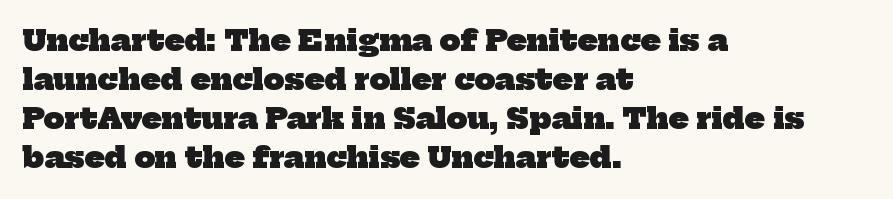
{"serif": "yes", "bold": "yes", "weight": "heavy", "width": "normal", "stroke_contrast": "low", "x_height": "medium", "monospaced": "no", "underline": "no", "align": "left", "line_spacing": "normal", "line_spacing_ratio": 1.35, "letter_spacing": "normal", "letter_spacing_em": 0.0, "glyph_px": 29}
